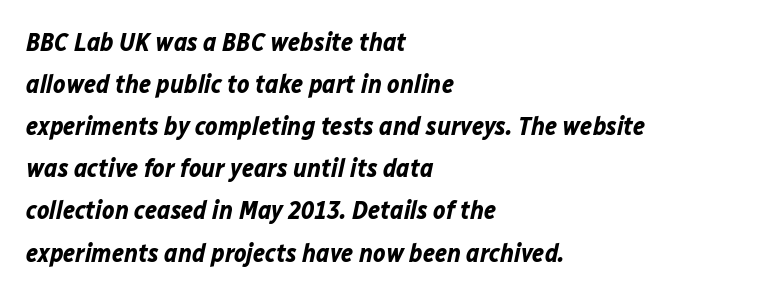
Heavy, bold letterforms. Successive baselines arrive at the customary interval. Tracking here is standard; glyphs follow each other at the usual distance. The font's italic variant was chosen for this text. The lines are quadded left. Descenders are the only things crossing below the line.
